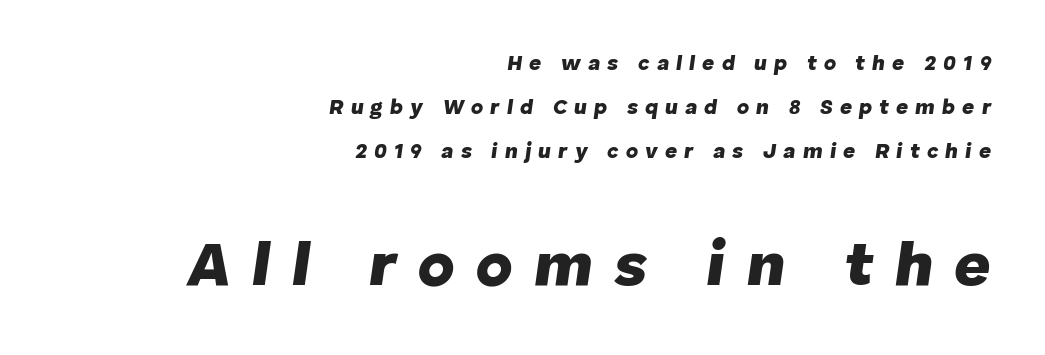
Q: Is the text bold? A: Yes.
Q: Is the text italic (slanted)? A: Yes, it leans right by about 8 degrees.
Q: Is the text underlined? A: No.
Q: How is the paragraph aligned? A: Right-aligned.
Q: Is the spacing between letters normal or unusually wide? A: Unusually wide.
Q: Is the spacing between lines tight, normal or loose? A: Loose.
Q: Which block of text is set in a larger size, the first (top) or the second (bottom)? A: The second (bottom) one.
Q: Width (condensed, normal, or wide)? A: Normal.
Q: Stroke contrast? A: Low.
Q: x-height? A: Medium.
Q: Monospaced? A: No.
